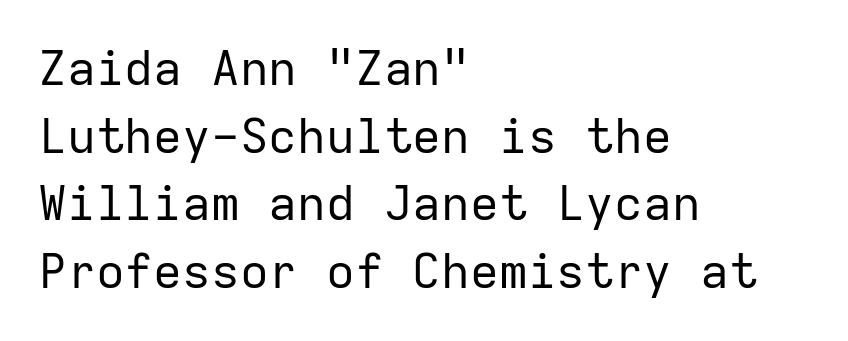
Unlike a traditional serif, this face leaves its strokes unadorned. Typeset ragged right — the left edge is the straight one. No extra tracking has been applied to these lines. Is this a fixed-width face? Yes — each glyph sits in an identical cell.
